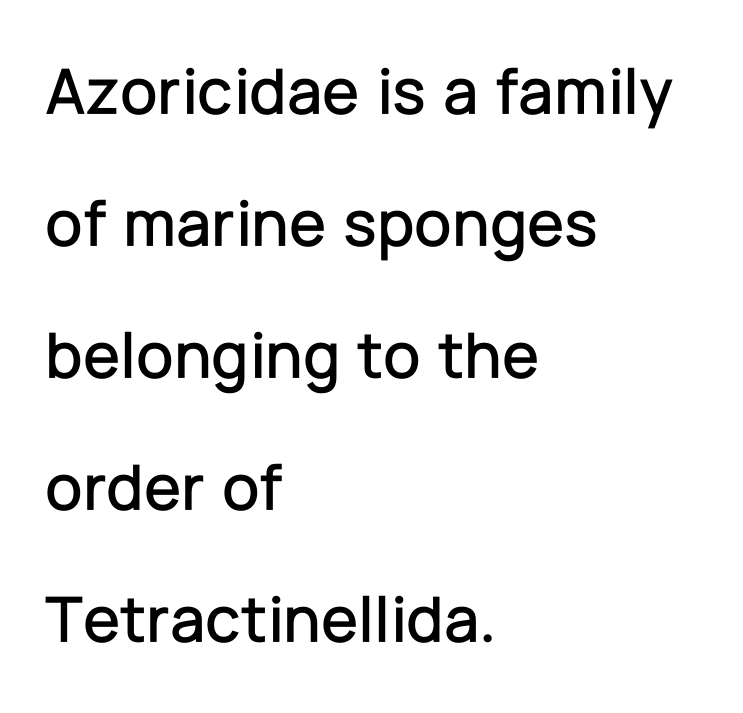
The image shows 67 px sans-serif type, upright; set left-aligned, loose line spacing (1.97x), normal letter spacing, not underlined; low stroke contrast and a medium x-height.
